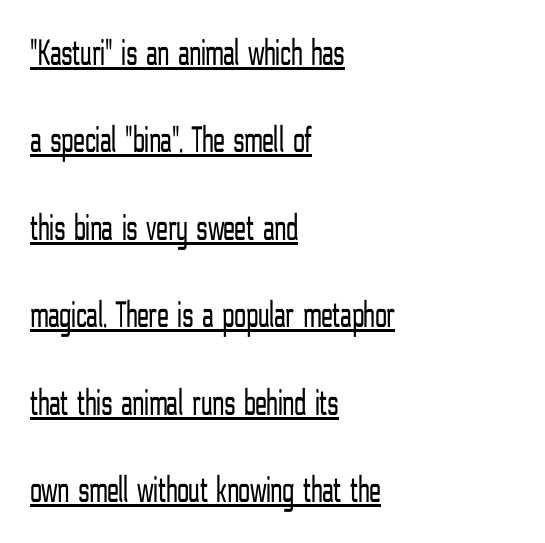
The image shows 38 px light, condensed sans-serif type, upright; set left-aligned, loose line spacing (2.3x), normal letter spacing, underlined; low stroke contrast and a medium x-height.
